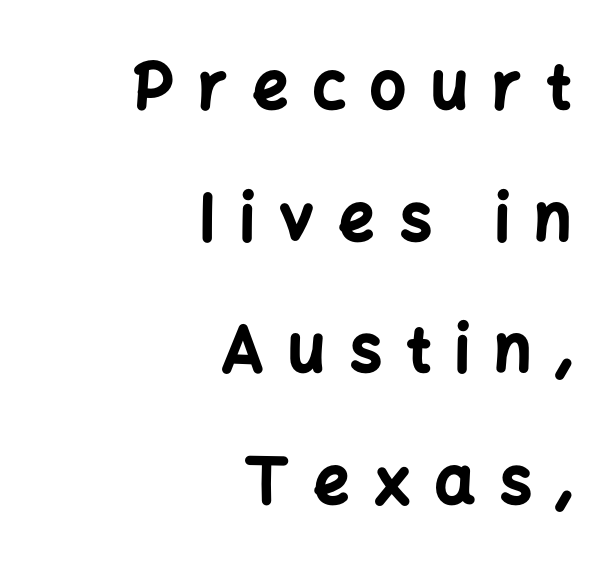
{"serif": "no", "italic": "no", "bold": "yes", "weight": "bold", "width": "normal", "stroke_contrast": "low", "x_height": "medium", "monospaced": "no", "underline": "no", "align": "right", "line_spacing": "loose", "line_spacing_ratio": 2.09, "letter_spacing": "wide", "letter_spacing_em": 0.39, "glyph_px": 63}
